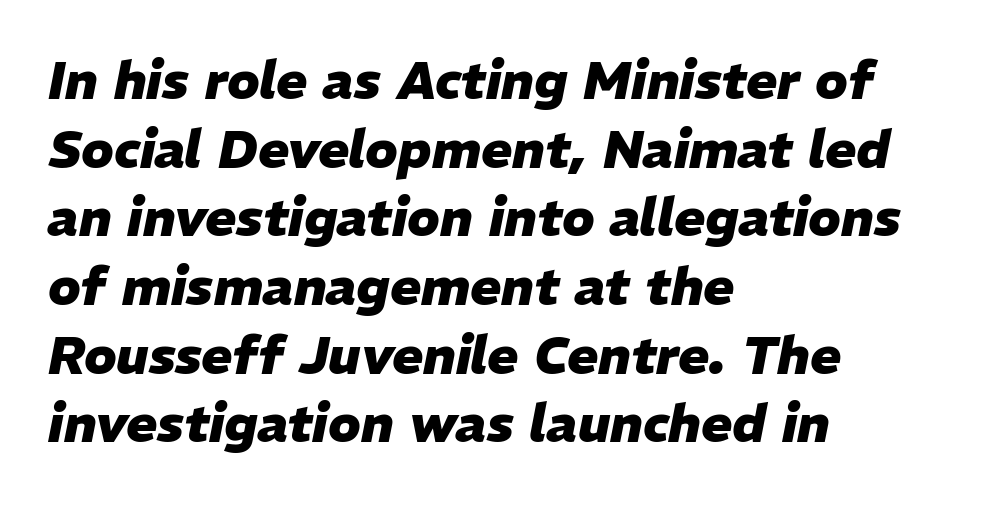
Q: Is the text bold? A: Yes.
Q: Is the text italic (slanted)? A: Yes, it leans right by about 11 degrees.
Q: Is the text underlined? A: No.
Q: How is the paragraph aligned? A: Left-aligned.
Q: Is the spacing between letters normal or unusually wide? A: Normal.
Q: Is the spacing between lines tight, normal or loose? A: Normal.
Q: Width (condensed, normal, or wide)? A: Normal.
Q: Stroke contrast? A: Low.
Q: x-height? A: Medium.
Q: Monospaced? A: No.
